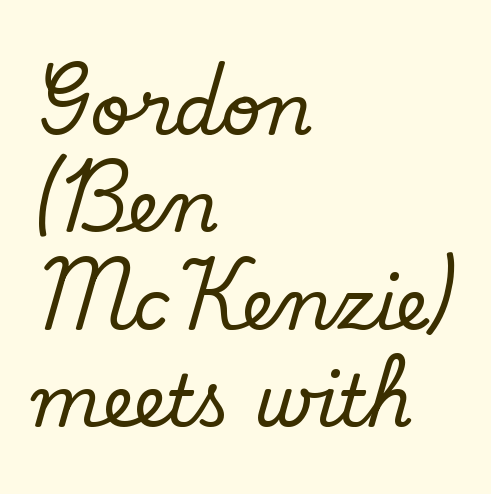
The tracking reads as untouched default to a designer's eye. You could not count columns in this text — the font is proportionally spaced. Glance below the letters and you will spot only blank space. If you measured baseline to baseline, you'd find a middling distance.
